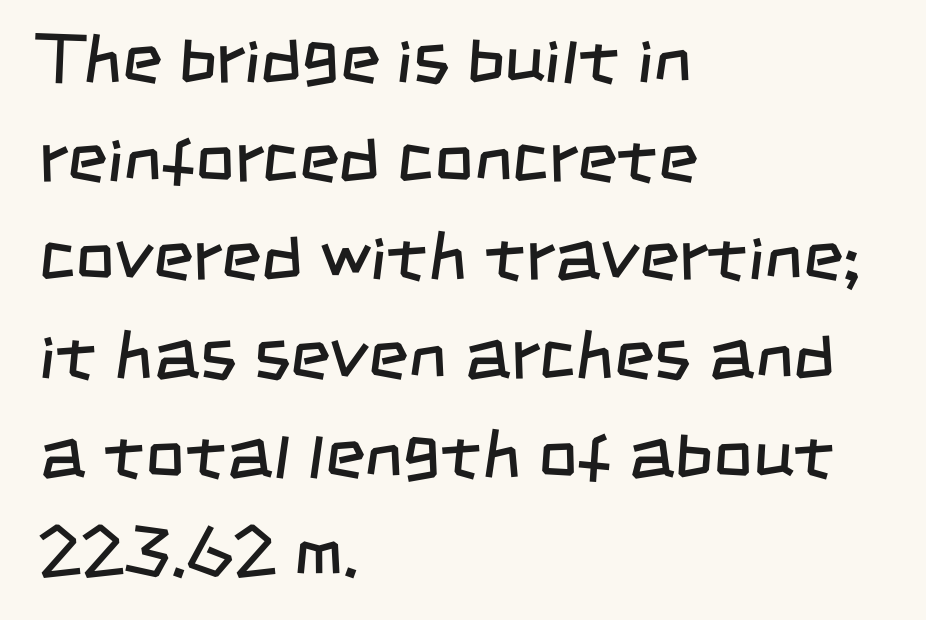
Q: Is the text bold? A: No.
Q: Is the typeface a serif or a sans-serif typeface? A: Sans-serif.
Q: Is the text underlined? A: No.
Q: How is the paragraph aligned? A: Left-aligned.
Q: Is the spacing between letters normal or unusually wide? A: Normal.
Q: Is the spacing between lines tight, normal or loose? A: Normal.
Q: Width (condensed, normal, or wide)? A: Condensed.
Q: Stroke contrast? A: Low.
Q: x-height? A: Large.
Q: Monospaced? A: No.
